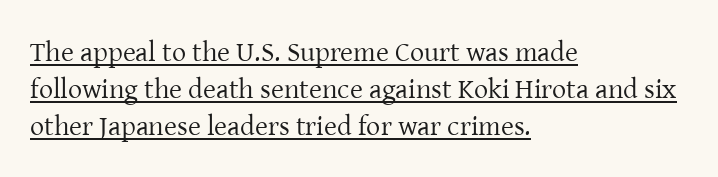
Q: Is the text bold? A: No.
Q: Is the text italic (slanted)? A: No, it is upright.
Q: Is the typeface a serif or a sans-serif typeface? A: Serif.
Q: Is the text underlined? A: Yes.
Q: How is the paragraph aligned? A: Left-aligned.
Q: Is the spacing between letters normal or unusually wide? A: Normal.
Q: Is the spacing between lines tight, normal or loose? A: Normal.
Q: Width (condensed, normal, or wide)? A: Normal.
Q: Stroke contrast? A: Low.
Q: x-height? A: Medium.
Q: Monospaced? A: No.
